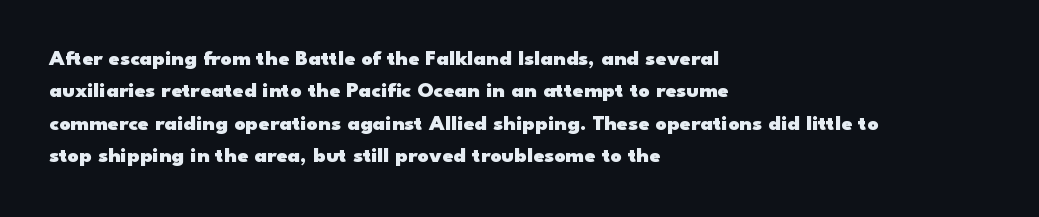
This block has exactly the height ordinary leading produces. A roman cut, with each character standing at attention. Typesetter's note: full bold, strokes at maximum text heaviness. The rendering anchors every line to the left-hand side.
